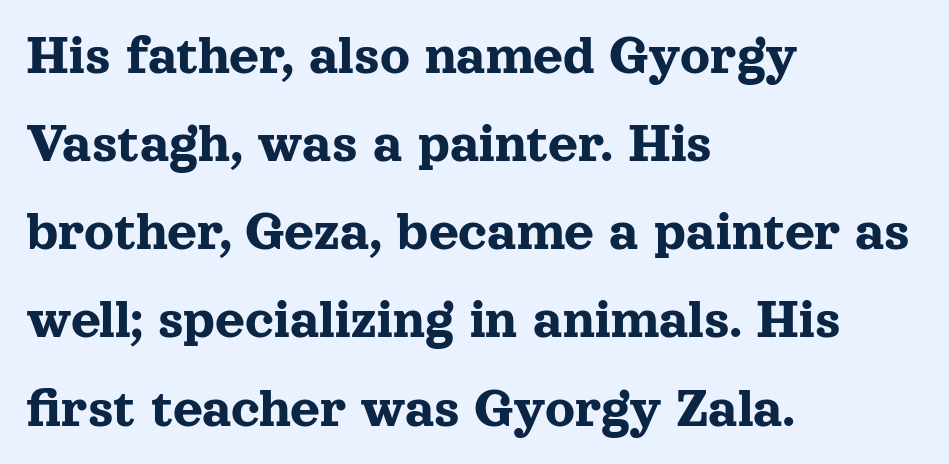
The image shows 58 px serif type, upright; set left-aligned, normal line spacing (1.52x), normal letter spacing, not underlined; a medium x-height.
